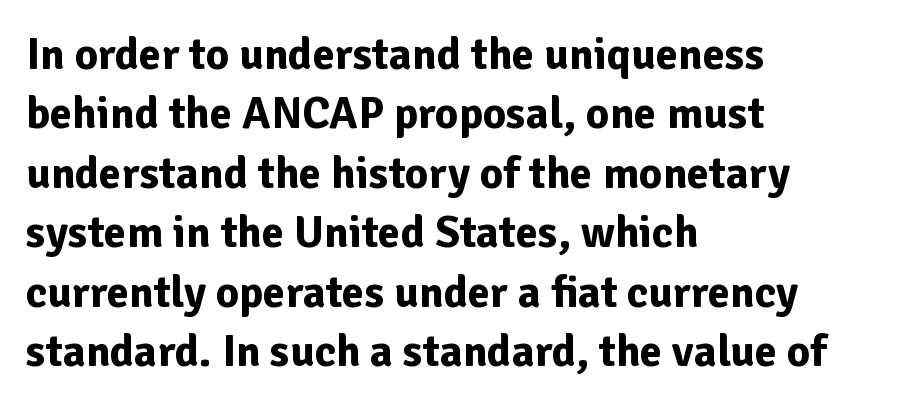
Q: Is the text bold? A: Yes.
Q: Is the text italic (slanted)? A: No, it is upright.
Q: Is the typeface a serif or a sans-serif typeface? A: Sans-serif.
Q: Is the text underlined? A: No.
Q: How is the paragraph aligned? A: Left-aligned.
Q: Is the spacing between letters normal or unusually wide? A: Normal.
Q: Is the spacing between lines tight, normal or loose? A: Normal.
Q: Width (condensed, normal, or wide)? A: Normal.
Q: Stroke contrast? A: Low.
Q: x-height? A: Medium.
Q: Monospaced? A: No.
